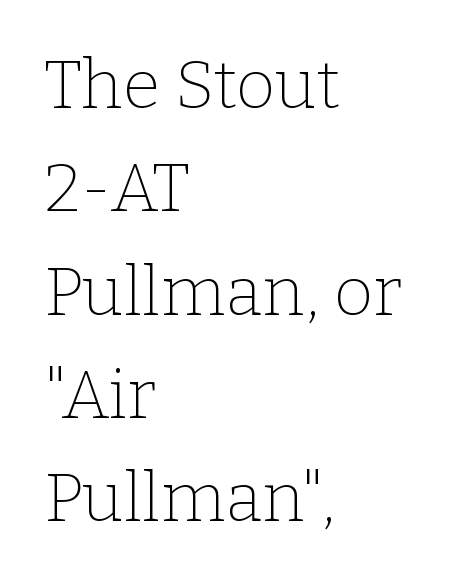
The image shows 68 px thin serif type, upright; set left-aligned, normal line spacing (1.52x), normal letter spacing, not underlined; low stroke contrast and a medium x-height.
